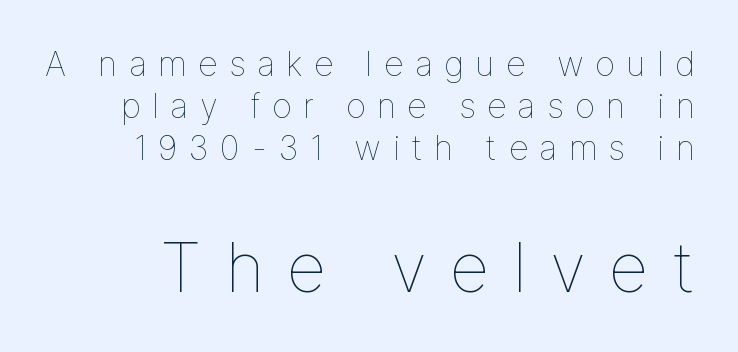
Display-style spreading of the glyphs; the letterfit is very open. Posture: upright roman. Stems here are at most as thick as an everyday book face. Letters rest on an invisible, unmarked baseline. Which chunk is bigger? The second one — the bottom block dwarfs the top.
